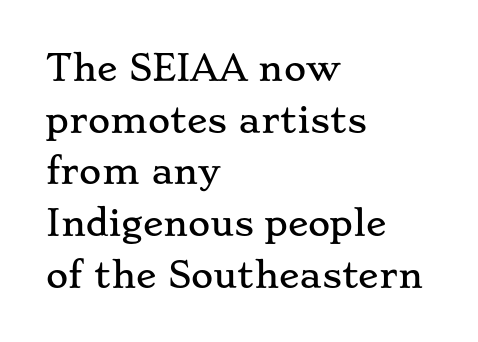
The image shows 34 px wide serif type, upright; set left-aligned, normal line spacing (1.52x), normal letter spacing, not underlined; low stroke contrast and a small x-height.
